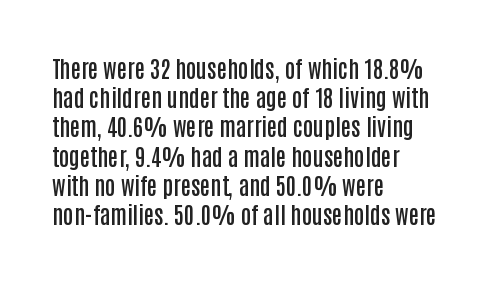
Q: Is the text bold? A: Semi-bold.
Q: Is the text italic (slanted)? A: No, it is upright.
Q: Is the text underlined? A: No.
Q: How is the paragraph aligned? A: Left-aligned.
Q: Is the spacing between letters normal or unusually wide? A: Normal.
Q: Is the spacing between lines tight, normal or loose? A: Normal.
